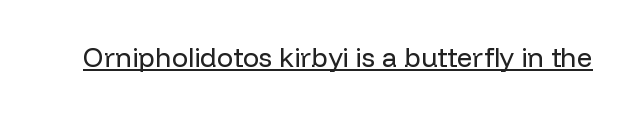
Vertical stems look standard width or narrower in stroke. This sample carries an underscore along the baseline area. Notice how the stems are strictly vertical — no italics here. Spacing between characters is what you'd get straight out of the box.
